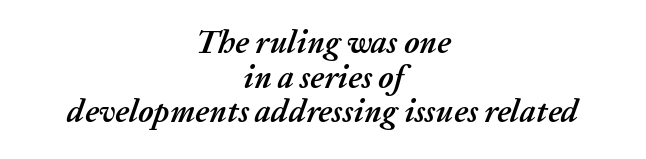
{"italic": "yes", "lean": "right", "slant_degrees": 20, "bold": "yes", "weight": "semibold", "width": "normal", "stroke_contrast": "medium", "x_height": "medium", "monospaced": "no", "underline": "no", "align": "center", "line_spacing": "tight", "line_spacing_ratio": 1.08, "letter_spacing": "normal", "letter_spacing_em": 0.0, "glyph_px": 32}
